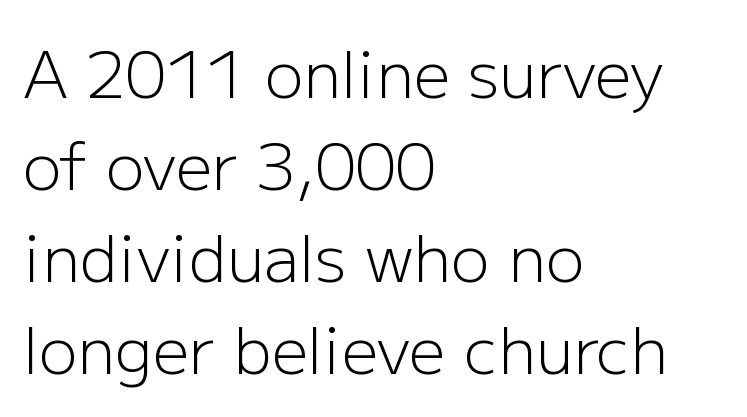
{"serif": "no", "italic": "no", "bold": "no", "weight": "light", "width": "normal", "stroke_contrast": "low", "x_height": "medium", "monospaced": "no", "underline": "no", "align": "left", "line_spacing": "normal", "line_spacing_ratio": 1.44, "letter_spacing": "normal", "letter_spacing_em": 0.0, "glyph_px": 64}
